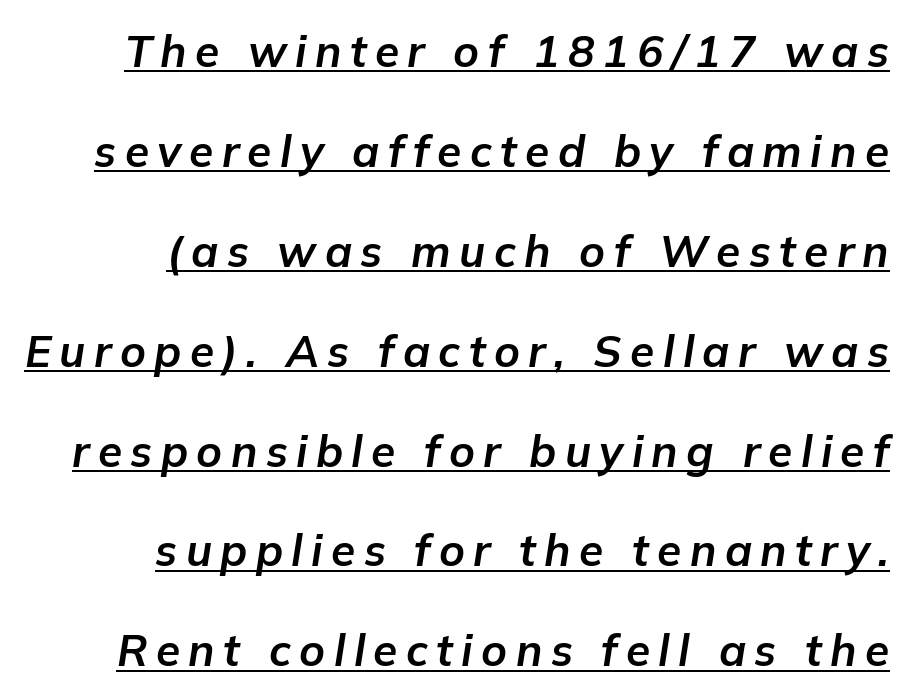
The image shows 44 px bold type, italic (leaning right); set right-aligned, loose line spacing (2.27x), underlined; low stroke contrast and a medium x-height.
